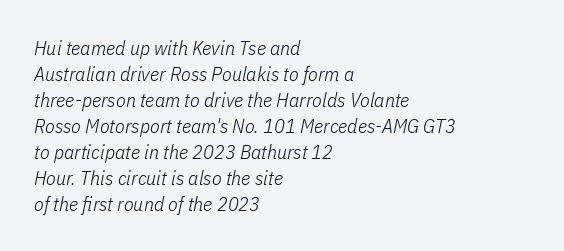
{"italic": "yes", "lean": "right", "slant_degrees": 11, "bold": "no", "underline": "no", "align": "left", "line_spacing": "normal", "line_spacing_ratio": 1.3, "letter_spacing": "normal", "letter_spacing_em": 0.0, "glyph_px": 20}
